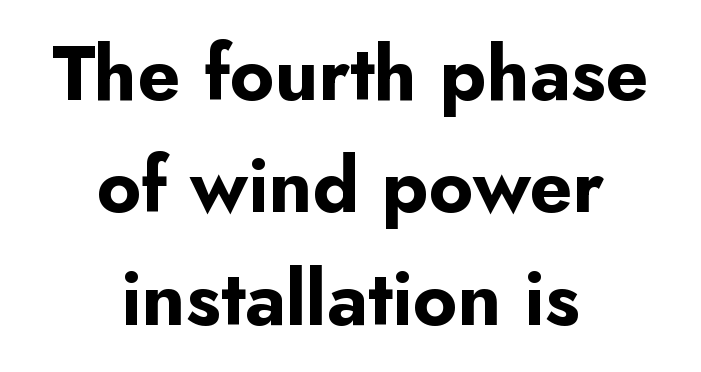
The image shows 76 px bold sans-serif type, upright; set centered, normal line spacing (1.48x), normal letter spacing, not underlined; low stroke contrast and a small x-height.
